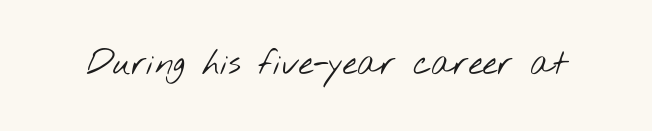
The image shows 33 px light, wide sans-serif type; set normal letter spacing, not underlined; low stroke contrast and a small x-height.
